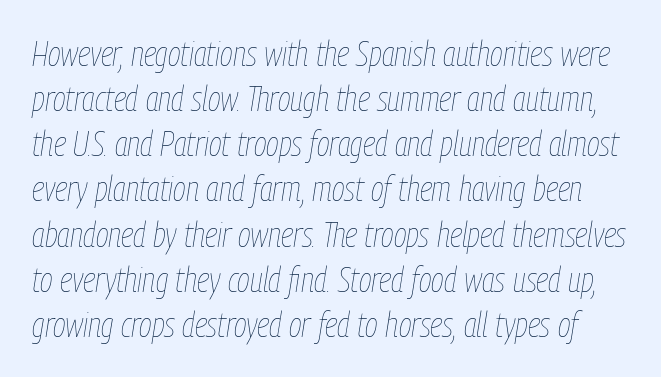
The image shows 35 px thin, condensed type, italic (leaning right); set normal line spacing (1.29x), normal letter spacing, not underlined; low stroke contrast and a medium x-height.
